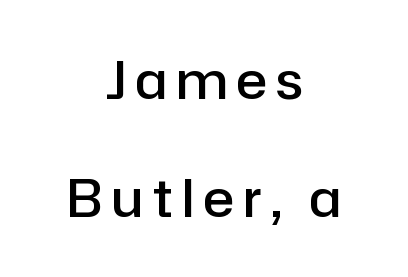
Q: Is the text bold? A: Semi-bold.
Q: Is the text italic (slanted)? A: No, it is upright.
Q: Is the typeface a serif or a sans-serif typeface? A: Sans-serif.
Q: Is the text underlined? A: No.
Q: How is the paragraph aligned? A: Centered.
Q: Is the spacing between lines tight, normal or loose? A: Loose.
Q: Width (condensed, normal, or wide)? A: Normal.
Q: Stroke contrast? A: Low.
Q: x-height? A: Medium.
Q: Monospaced? A: No.
